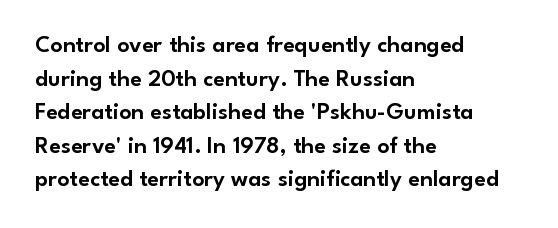
{"italic": "no", "underline": "no", "align": "left", "line_spacing": "normal", "line_spacing_ratio": 1.4, "letter_spacing": "normal", "letter_spacing_em": 0.0, "glyph_px": 24}
